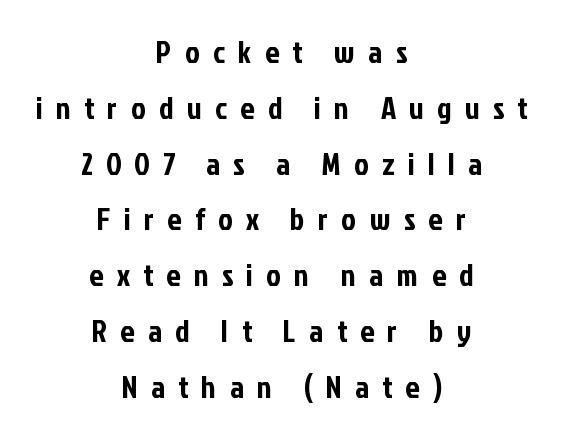
{"serif": "no", "italic": "no", "width": "condensed", "stroke_contrast": "low", "x_height": "medium", "monospaced": "no", "underline": "no", "align": "center", "line_spacing_ratio": 1.8, "letter_spacing": "wide", "letter_spacing_em": 0.43, "glyph_px": 31}
